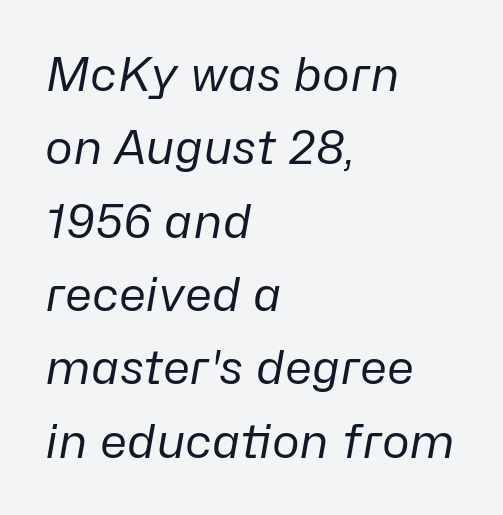
{"italic": "yes", "lean": "right", "slant_degrees": 10, "bold": "no", "weight": "regular", "width": "normal", "stroke_contrast": "low", "x_height": "medium", "monospaced": "no", "underline": "no", "align": "left", "line_spacing": "normal", "line_spacing_ratio": 1.56, "letter_spacing": "normal", "letter_spacing_em": 0.0, "glyph_px": 47}
